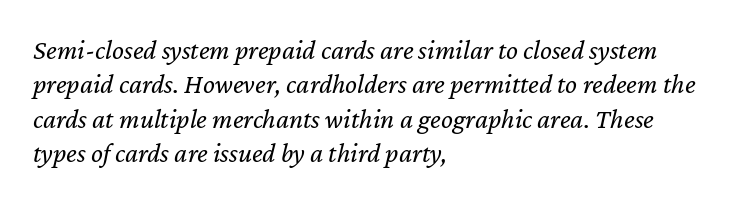
The horizontal fit of the characters is conventional and even. Only glyphs here, with clear space below each row. No chunkiness to these letters — they're not bold. Looking at the ascenders, they clearly lean. Every row of glyphs begins at an identical x-position on the left.
